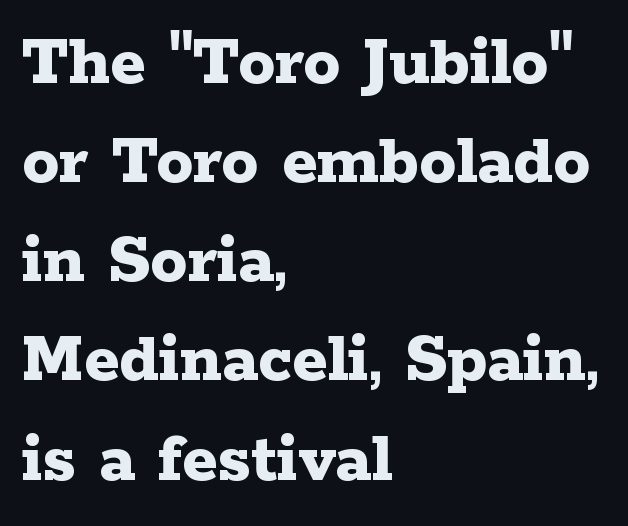
The paragraph has a hard left edge and a soft right edge. This is serif lettering, the kind often seen in printed books. Typesetter's note: full bold, strokes at maximum text heaviness. No word sits above an underline. Every character sits straight up, as roman type does.
